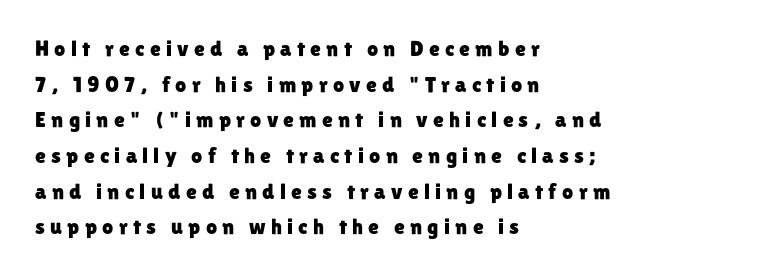
You could only call the tracking loose — the letters float apart. If you measured baseline to baseline, you'd find a middling distance. Alignment: flush left. You can tell it's not italic because the verticals are truly vertical. This rendering features lettering with no underline.
